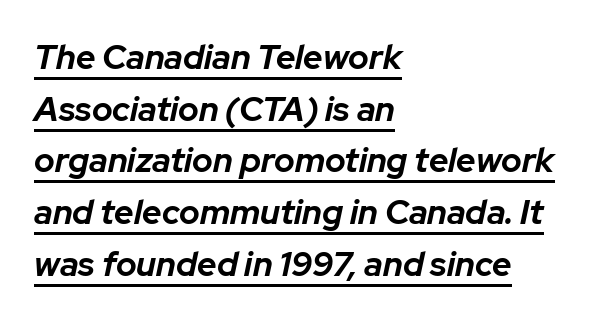
Alignment: flush left. Note the varied advance widths — an 'i' is clearly narrower than an 'm'. Words appear dense and cohesive because spacing is normal. Rows of type keep a routine distance in the vertical direction. These lines carry a lot of weight — the face is fully bold. The glyphs are accompanied by a horizontal stroke just below them.
